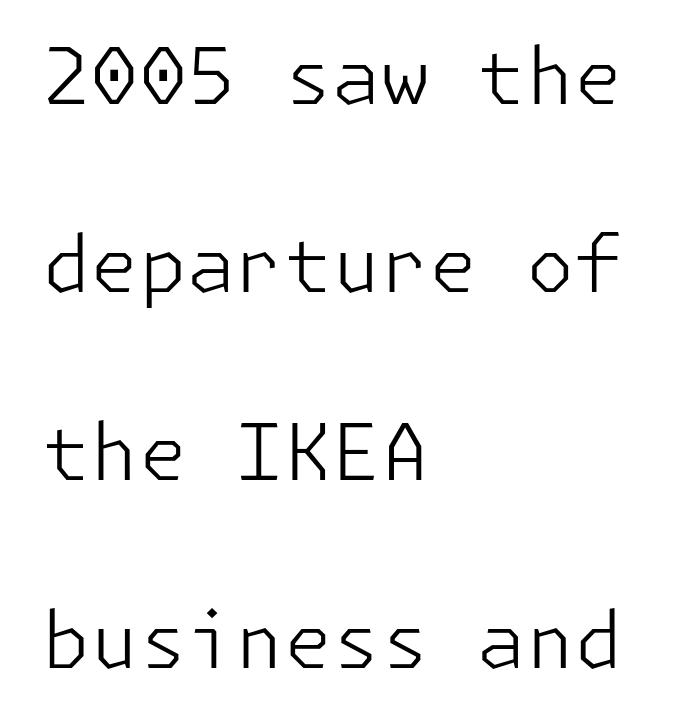
Q: Is the text bold? A: No.
Q: Is the text italic (slanted)? A: No, it is upright.
Q: Is the typeface a serif or a sans-serif typeface? A: Sans-serif.
Q: Is the text underlined? A: No.
Q: How is the paragraph aligned? A: Left-aligned.
Q: Is the spacing between letters normal or unusually wide? A: Normal.
Q: Is the spacing between lines tight, normal or loose? A: Loose.
Q: Width (condensed, normal, or wide)? A: Normal.
Q: Stroke contrast? A: Low.
Q: x-height? A: Medium.
